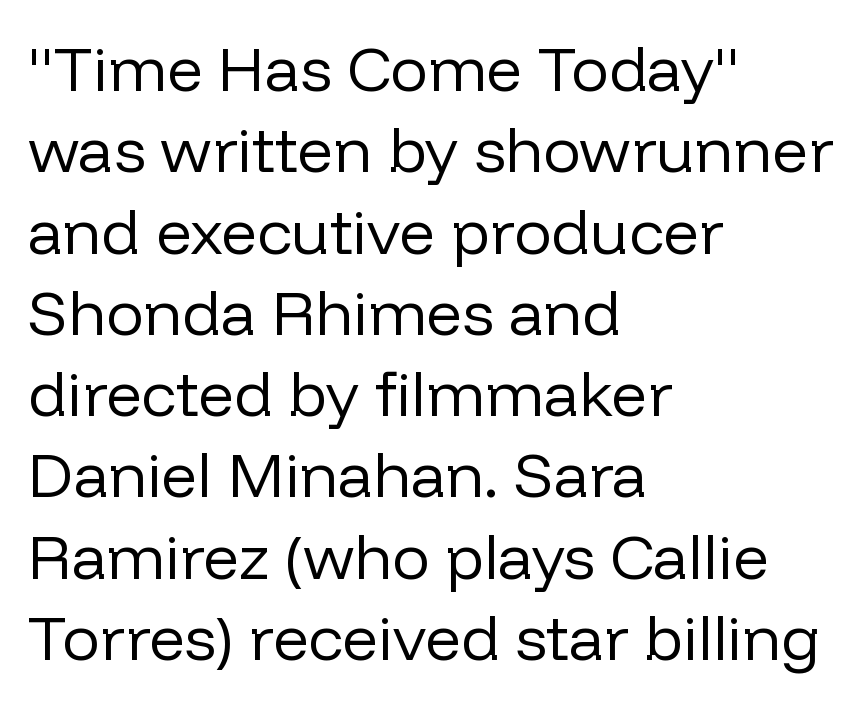
Q: Is the text bold? A: No.
Q: Is the text italic (slanted)? A: No, it is upright.
Q: Is the typeface a serif or a sans-serif typeface? A: Sans-serif.
Q: Is the text underlined? A: No.
Q: How is the paragraph aligned? A: Left-aligned.
Q: Is the spacing between letters normal or unusually wide? A: Normal.
Q: Is the spacing between lines tight, normal or loose? A: Normal.
Q: Width (condensed, normal, or wide)? A: Normal.
Q: Stroke contrast? A: Low.
Q: x-height? A: Medium.
Q: Monospaced? A: No.
